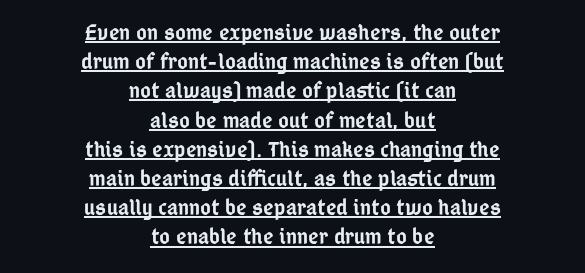
{"italic": "no", "bold": "semi", "underline": "yes", "align": "center", "line_spacing": "normal", "line_spacing_ratio": 1.27, "letter_spacing": "normal", "letter_spacing_em": 0.0, "glyph_px": 23}
